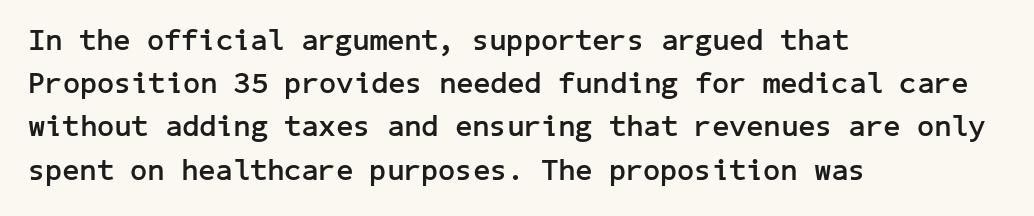
{"serif": "no", "italic": "no", "bold": "yes", "weight": "semibold", "width": "normal", "stroke_contrast": "low", "x_height": "medium", "underline": "no", "align": "left", "line_spacing": "normal", "line_spacing_ratio": 1.44, "letter_spacing": "normal", "letter_spacing_em": 0.0, "glyph_px": 30}
